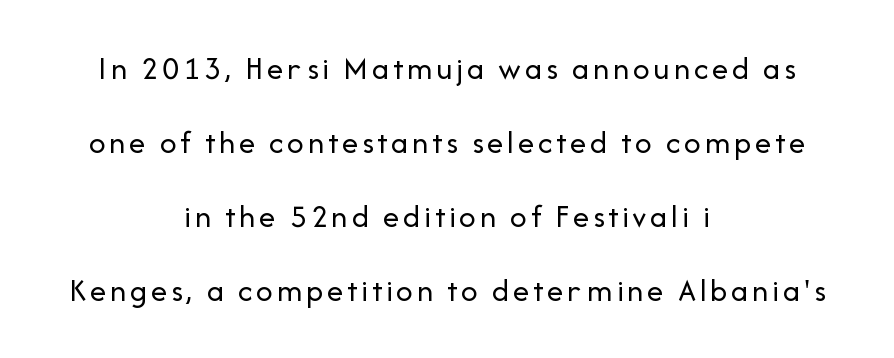
The image shows 33 px regular-weight sans-serif type, upright; set centered, loose line spacing (2.24x), not underlined; low stroke contrast and a medium x-height.
